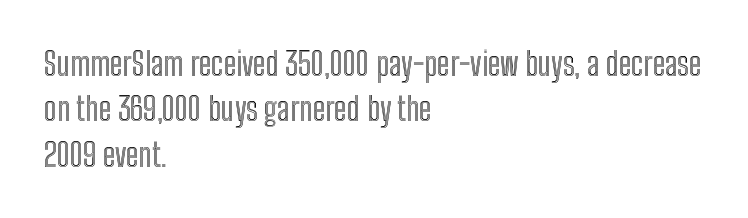
{"italic": "no", "width": "condensed", "x_height": "medium", "monospaced": "no", "underline": "no", "align": "left", "line_spacing": "normal", "line_spacing_ratio": 1.42, "letter_spacing": "normal", "letter_spacing_em": 0.0, "glyph_px": 32}
